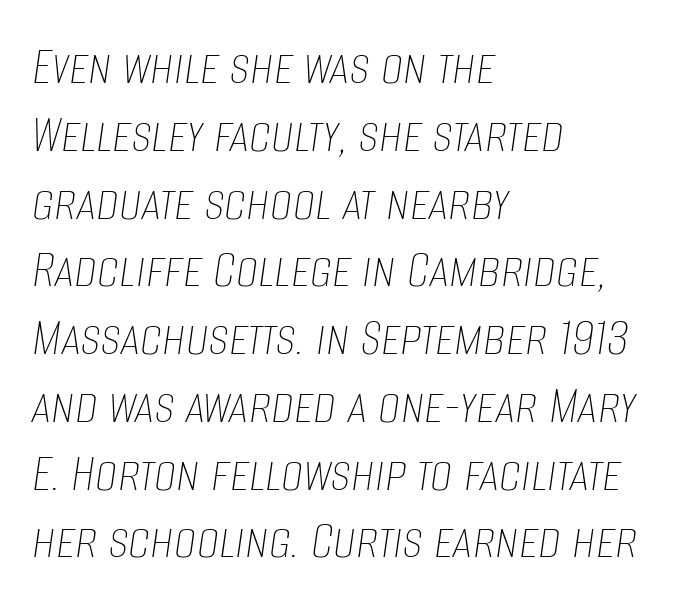
{"italic": "yes", "lean": "right", "slant_degrees": 8, "bold": "no", "weight": "thin", "width": "condensed", "stroke_contrast": "low", "x_height": "large", "monospaced": "no", "underline": "no", "align": "left", "line_spacing_ratio": 1.21, "letter_spacing": "normal", "letter_spacing_em": 0.0, "glyph_px": 56}
